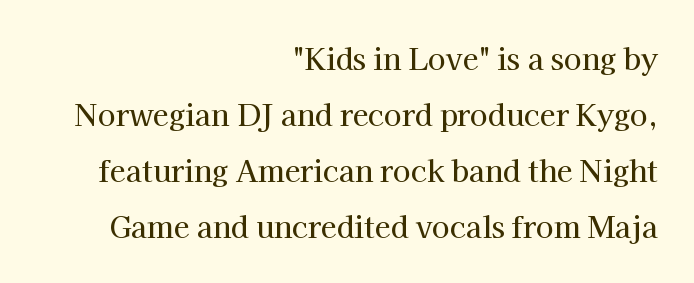
The image shows 29 px serif type, upright; set right-aligned, loose line spacing (1.93x), normal letter spacing, not underlined; high stroke contrast and a medium x-height.
